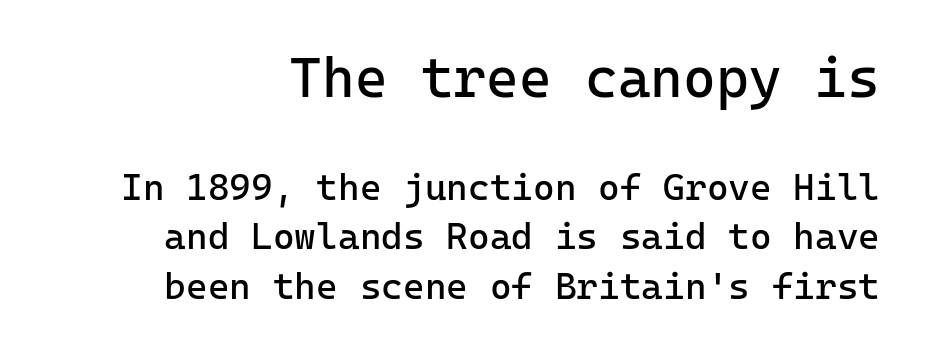
Heaviness? Minimal to ordinary, like unemphasized prose. Honestly, there is no underline to notice here at all. Rows of type keep a routine distance in the vertical direction. The axis of the letterforms is exactly vertical. The characters display no serif detailing; their extremities are plain. Looks like terminal output: every glyph gets an equal slot.
